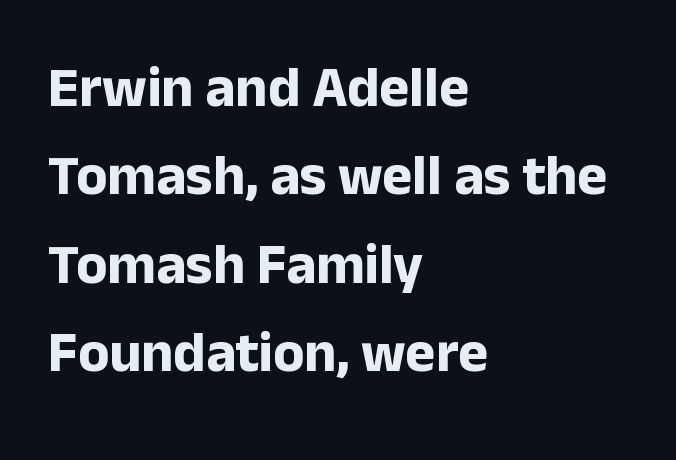
{"serif": "no", "italic": "no", "bold": "yes", "weight": "bold", "width": "normal", "stroke_contrast": "low", "x_height": "medium", "monospaced": "no", "underline": "no", "align": "left", "line_spacing": "normal", "line_spacing_ratio": 1.55, "letter_spacing": "normal", "letter_spacing_em": 0.0, "glyph_px": 57}
